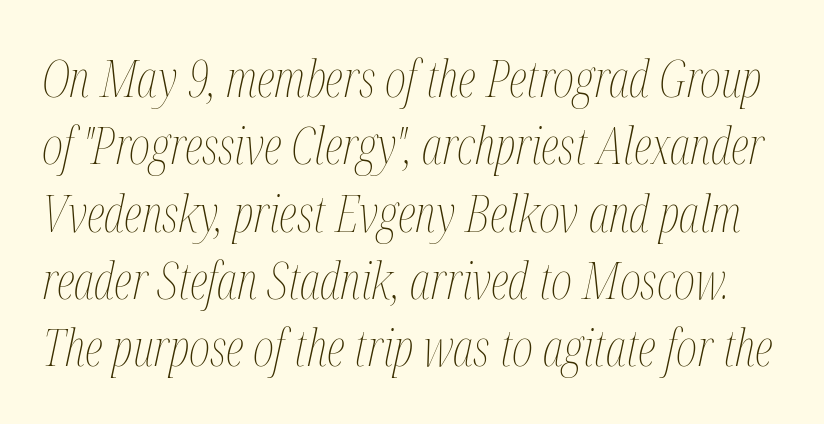
Q: Is the text bold? A: No.
Q: Is the text italic (slanted)? A: Yes, it leans right by about 12 degrees.
Q: Is the text underlined? A: No.
Q: Is the spacing between letters normal or unusually wide? A: Normal.
Q: Is the spacing between lines tight, normal or loose? A: Normal.
Q: Width (condensed, normal, or wide)? A: Condensed.
Q: Stroke contrast? A: Medium.
Q: x-height? A: Medium.
Q: Monospaced? A: No.
